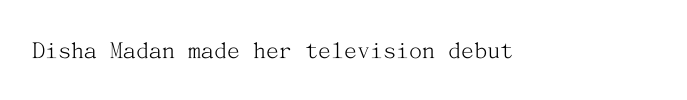
A roman cut, with each character standing at attention. Decoration check: the copy has no underline. The gaps between neighbouring characters are ordinary and unremarkable. Bold? No — there's no thickening of the strokes.
